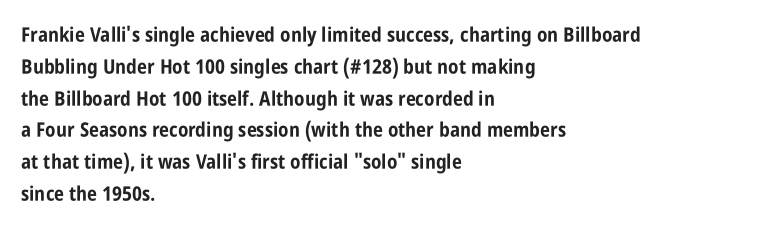
The image shows 20 px bold type, upright; set left-aligned, normal line spacing (1.59x), normal letter spacing, not underlined.
